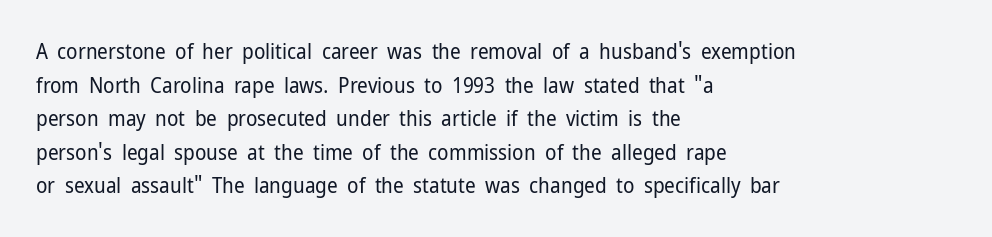
The image shows 21 px text type, upright; set left-aligned, normal line spacing (1.6x), normal letter spacing, not underlined.
